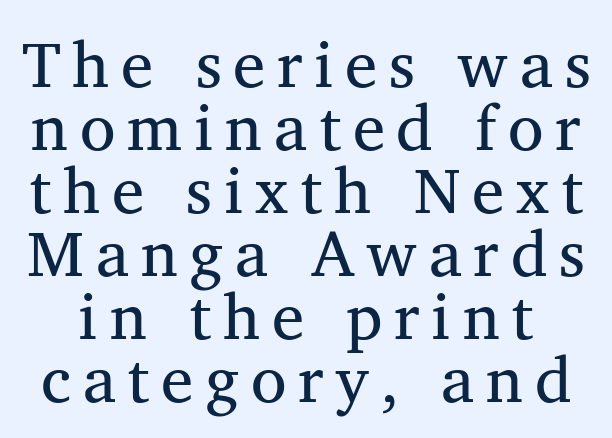
{"serif": "yes", "bold": "no", "weight": "regular", "width": "normal", "stroke_contrast": "medium", "x_height": "medium", "monospaced": "no", "underline": "no", "line_spacing": "tight", "line_spacing_ratio": 0.97, "glyph_px": 65}
